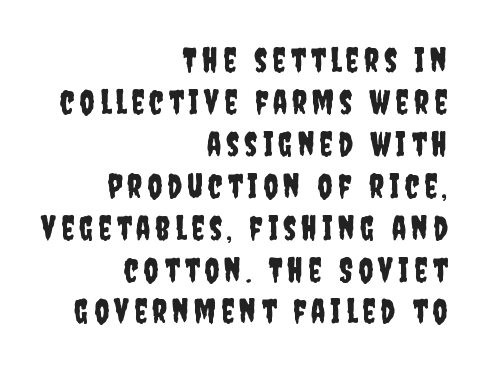
The image shows 33 px condensed sans-serif type, upright; set right-aligned, normal line spacing (1.27x), not underlined; low stroke contrast and a large x-height.
